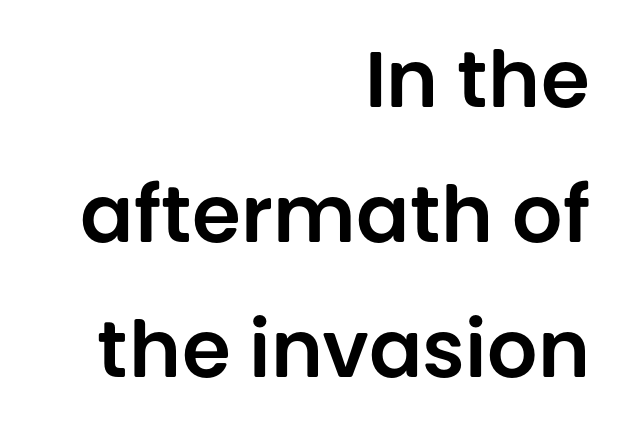
{"serif": "no", "italic": "no", "width": "normal", "stroke_contrast": "low", "x_height": "large", "monospaced": "no", "underline": "no", "align": "right", "line_spacing_ratio": 1.71, "letter_spacing": "normal", "letter_spacing_em": 0.0, "glyph_px": 79}
